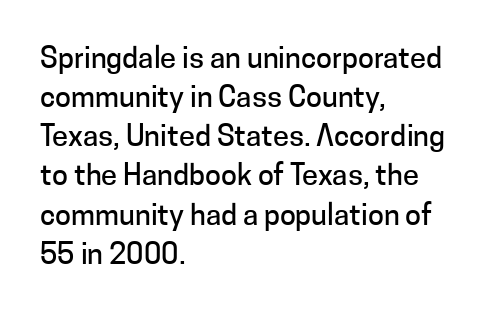
The image shows 29 px sans-serif type, upright; set left-aligned, normal line spacing (1.35x), normal letter spacing, not underlined; low stroke contrast and a medium x-height.
